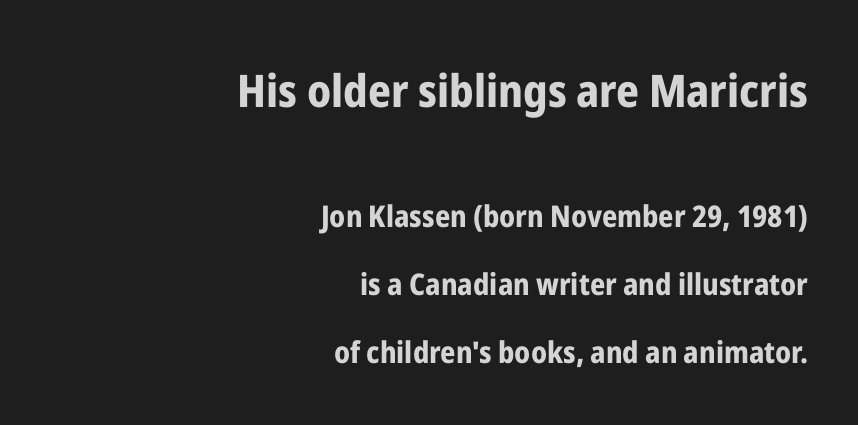
The image shows 45 px bold, condensed sans-serif type, upright; set right-aligned, loose line spacing (2.28x), normal letter spacing, not underlined; the first (top) block is 1.5x larger; low stroke contrast and a medium x-height.
